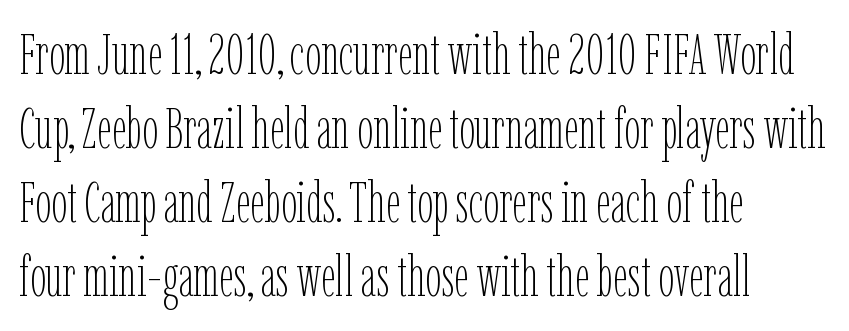
Q: Is the text bold? A: No.
Q: Is the text italic (slanted)? A: No, it is upright.
Q: Is the text underlined? A: No.
Q: How is the paragraph aligned? A: Left-aligned.
Q: Is the spacing between letters normal or unusually wide? A: Normal.
Q: Is the spacing between lines tight, normal or loose? A: Normal.
Q: Width (condensed, normal, or wide)? A: Condensed.
Q: Stroke contrast? A: Low.
Q: x-height? A: Medium.
Q: Monospaced? A: No.
